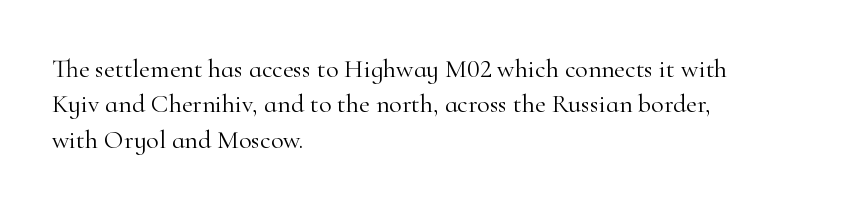
Q: Is the text bold? A: No.
Q: Is the text italic (slanted)? A: No, it is upright.
Q: Is the text underlined? A: No.
Q: How is the paragraph aligned? A: Left-aligned.
Q: Is the spacing between letters normal or unusually wide? A: Normal.
Q: Is the spacing between lines tight, normal or loose? A: Normal.
